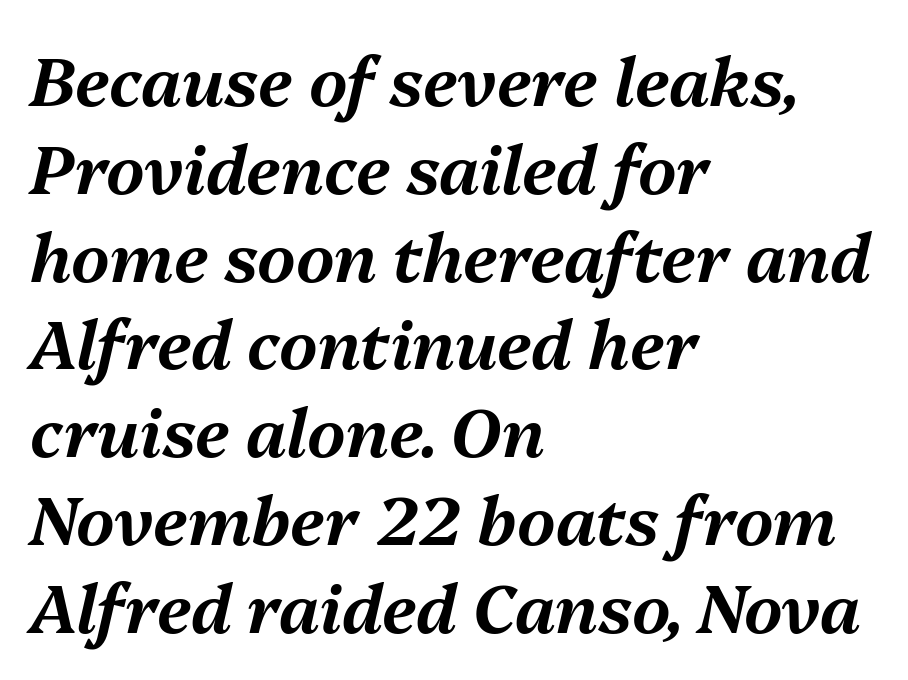
The image shows 67 px text type, italic (leaning right); set left-aligned, normal line spacing (1.31x), normal letter spacing, not underlined; medium stroke contrast and a medium x-height.
